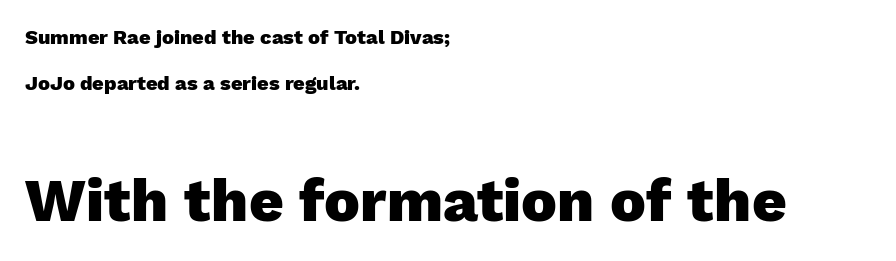
The image shows 60 px heavy sans-serif type, upright; set left-aligned, loose line spacing (2.29x), normal letter spacing, not underlined; the second (bottom) block is 3.0x larger; low stroke contrast and a medium x-height.
